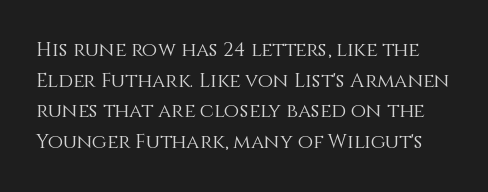
The image shows 20 px text type, upright; set normal line spacing (1.53x), normal letter spacing, not underlined.
